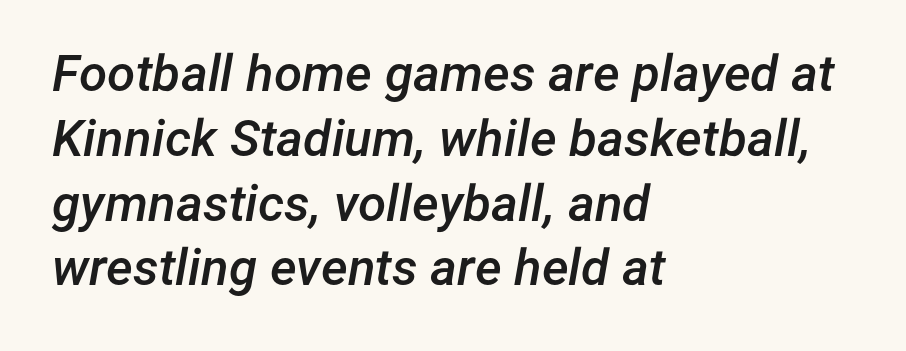
The image shows 51 px semibold type, italic (leaning right); set left-aligned, normal line spacing (1.27x), normal letter spacing, not underlined; low stroke contrast and a medium x-height.
